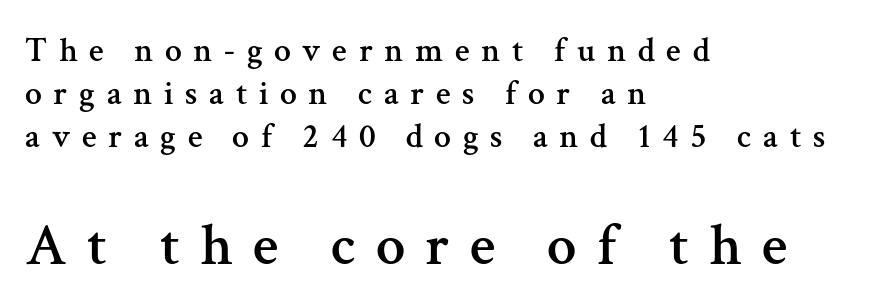
Q: Is the text italic (slanted)? A: No, it is upright.
Q: Is the typeface a serif or a sans-serif typeface? A: Serif.
Q: Is the text underlined? A: No.
Q: How is the paragraph aligned? A: Left-aligned.
Q: Is the spacing between letters normal or unusually wide? A: Unusually wide.
Q: Is the spacing between lines tight, normal or loose? A: Normal.
Q: Which block of text is set in a larger size, the first (top) or the second (bottom)? A: The second (bottom) one.
Q: Width (condensed, normal, or wide)? A: Normal.
Q: Stroke contrast? A: Medium.
Q: x-height? A: Medium.
Q: Monospaced? A: No.
